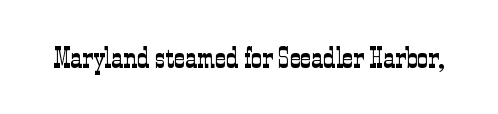
{"serif": "yes", "italic": "no", "bold": "no", "weight": "light", "width": "condensed", "stroke_contrast": "low", "x_height": "medium", "monospaced": "no", "underline": "no", "letter_spacing": "normal", "letter_spacing_em": 0.0, "glyph_px": 30}
